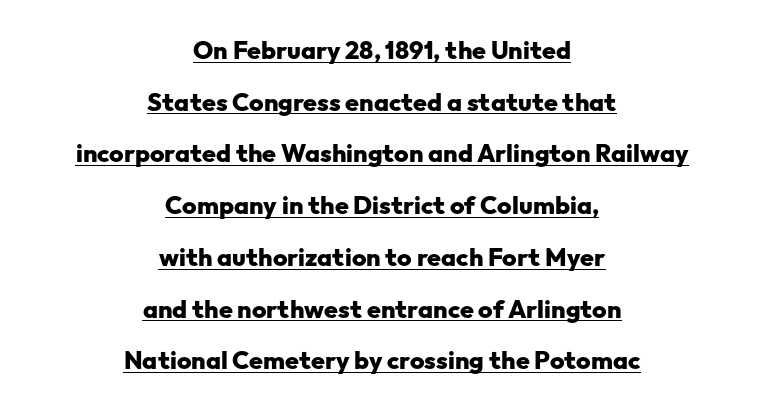
{"italic": "no", "bold": "yes", "underline": "yes", "align": "center", "line_spacing": "loose", "line_spacing_ratio": 2.07, "letter_spacing": "normal", "letter_spacing_em": 0.0, "glyph_px": 25}
